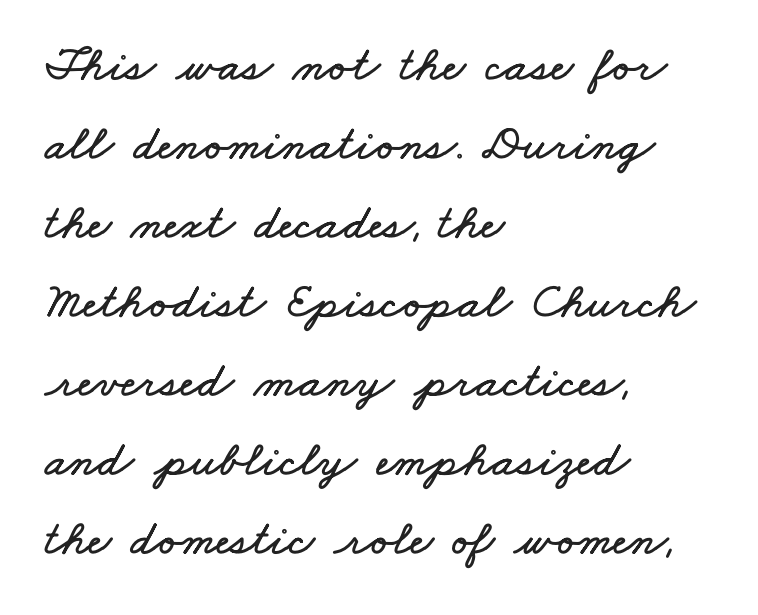
The image shows 50 px wide type; set left-aligned, normal line spacing (1.58x), normal letter spacing, not underlined; low stroke contrast and a small x-height.
